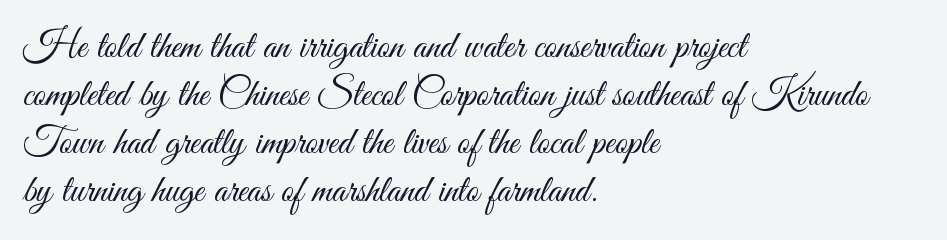
Q: Is the text bold? A: No.
Q: Is the text italic (slanted)? A: Yes.
Q: Is the typeface a serif or a sans-serif typeface? A: Sans-serif.
Q: Is the text underlined? A: No.
Q: How is the paragraph aligned? A: Left-aligned.
Q: Is the spacing between letters normal or unusually wide? A: Normal.
Q: Width (condensed, normal, or wide)? A: Condensed.
Q: Stroke contrast? A: Medium.
Q: x-height? A: Small.
Q: Monospaced? A: No.
